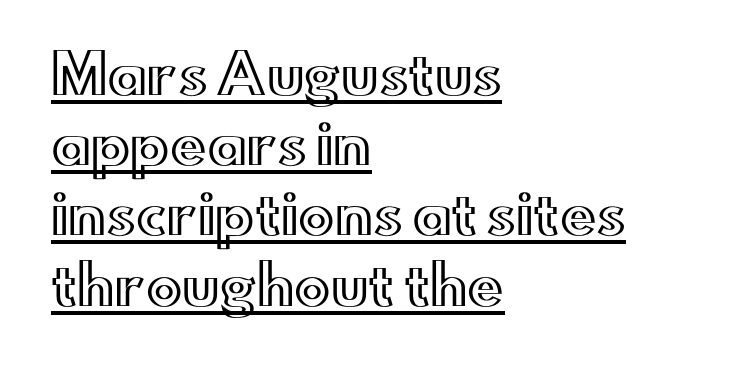
The glyphs are accompanied by a horizontal stroke just below them. Baseline-to-baseline distance is the conventional proportion of letter height. Think of a printed novel: that variable character pitch is what you see here. All the whitespace from short lines collects on the right. Characters remain perfectly vertical along every line. The passage shown has conventional tracking throughout.
